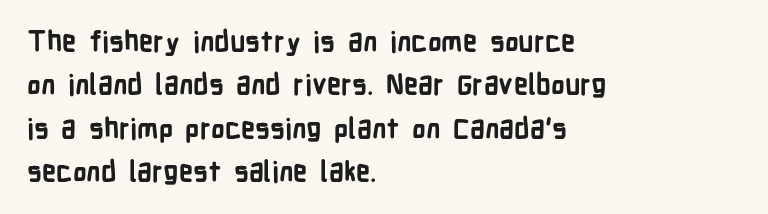
{"serif": "no", "italic": "no", "bold": "yes", "weight": "bold", "width": "condensed", "stroke_contrast": "low", "x_height": "medium", "monospaced": "no", "underline": "no", "align": "left", "line_spacing": "normal", "line_spacing_ratio": 1.55, "letter_spacing": "normal", "letter_spacing_em": 0.0, "glyph_px": 28}
